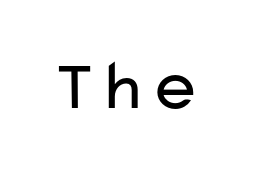
{"serif": "no", "italic": "no", "bold": "no", "weight": "regular", "width": "wide", "stroke_contrast": "low", "x_height": "medium", "monospaced": "no", "underline": "no", "letter_spacing": "normal", "letter_spacing_em": 0.0, "glyph_px": 72}
